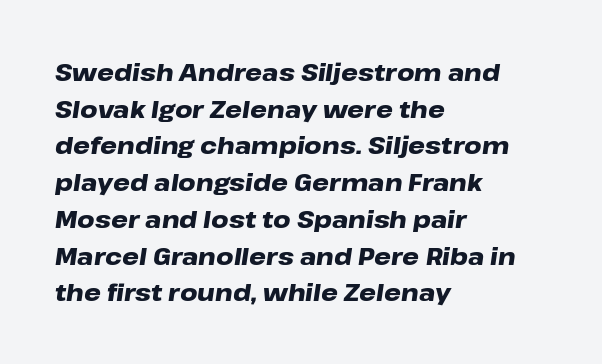
{"italic": "yes", "lean": "right", "slant_degrees": 8, "bold": "yes", "underline": "no", "align": "left", "line_spacing": "normal", "line_spacing_ratio": 1.53, "letter_spacing": "normal", "letter_spacing_em": 0.0, "glyph_px": 24}
